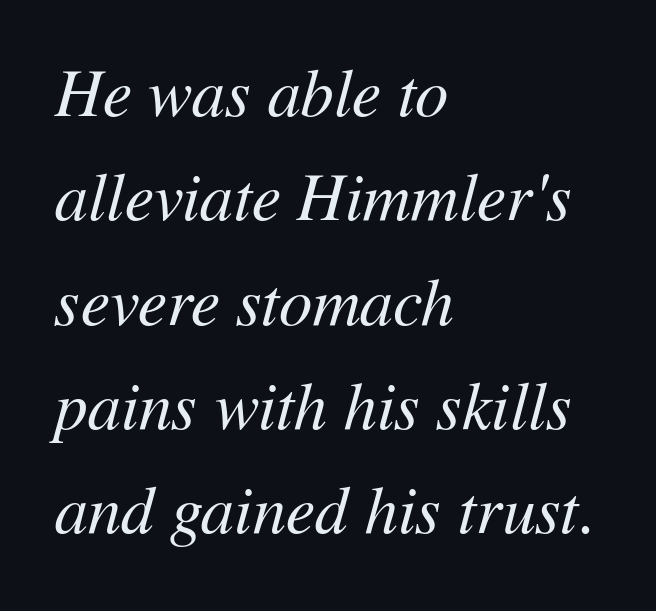
Notice how the passage keeps a crisp vertical edge on the left only. Yep, that's italic — everything's leaning. The lines sit at an ordinary, default distance from one another. Honestly, the letter spacing is just normal — you wouldn't notice it. Proportional: the letters do not fall into vertical columns. The strokes carry an ordinary text weight at most.
